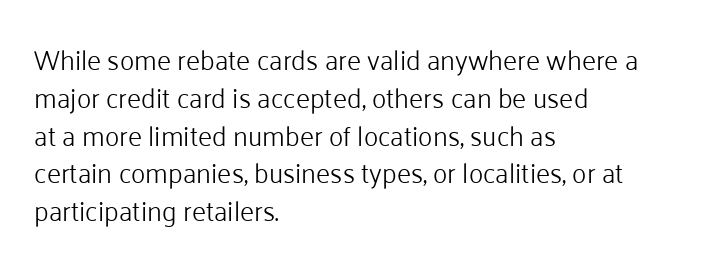
Q: Is the text bold? A: No.
Q: Is the text italic (slanted)? A: No, it is upright.
Q: Is the text underlined? A: No.
Q: How is the paragraph aligned? A: Left-aligned.
Q: Is the spacing between letters normal or unusually wide? A: Normal.
Q: Is the spacing between lines tight, normal or loose? A: Normal.
